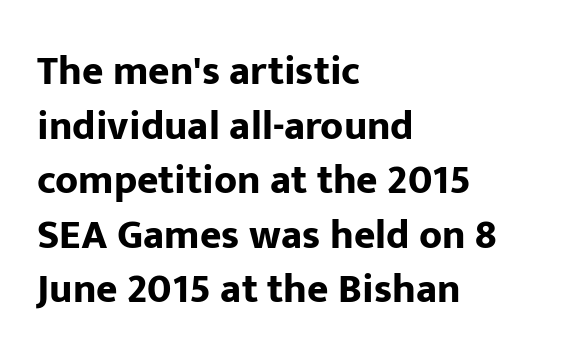
Q: Is the text bold? A: Yes.
Q: Is the text italic (slanted)? A: No, it is upright.
Q: Is the typeface a serif or a sans-serif typeface? A: Sans-serif.
Q: Is the text underlined? A: No.
Q: How is the paragraph aligned? A: Left-aligned.
Q: Is the spacing between letters normal or unusually wide? A: Normal.
Q: Is the spacing between lines tight, normal or loose? A: Normal.
Q: Width (condensed, normal, or wide)? A: Normal.
Q: Stroke contrast? A: Low.
Q: x-height? A: Medium.
Q: Monospaced? A: No.
